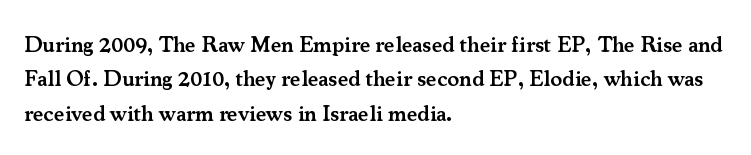
The image shows 22 px text type, upright; set left-aligned, normal line spacing (1.56x), normal letter spacing, not underlined.
